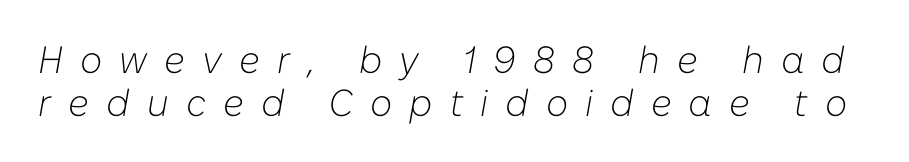
The image shows 38 px light type, italic (leaning right); set tight line spacing (1.13x), unusually wide letter spacing (+0.45 em), not underlined; low stroke contrast and a medium x-height.
